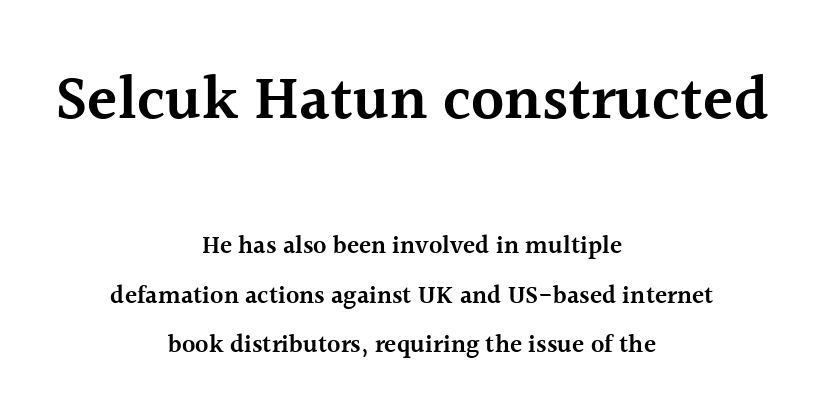
{"serif": "yes", "italic": "no", "bold": "semi", "weight": "semibold", "width": "normal", "x_height": "medium", "monospaced": "no", "underline": "no", "align": "center", "line_spacing": "loose", "line_spacing_ratio": 1.99, "letter_spacing": "normal", "letter_spacing_em": 0.0, "larger_block": "first", "size_ratio": 2.48, "glyph_px": 62}
